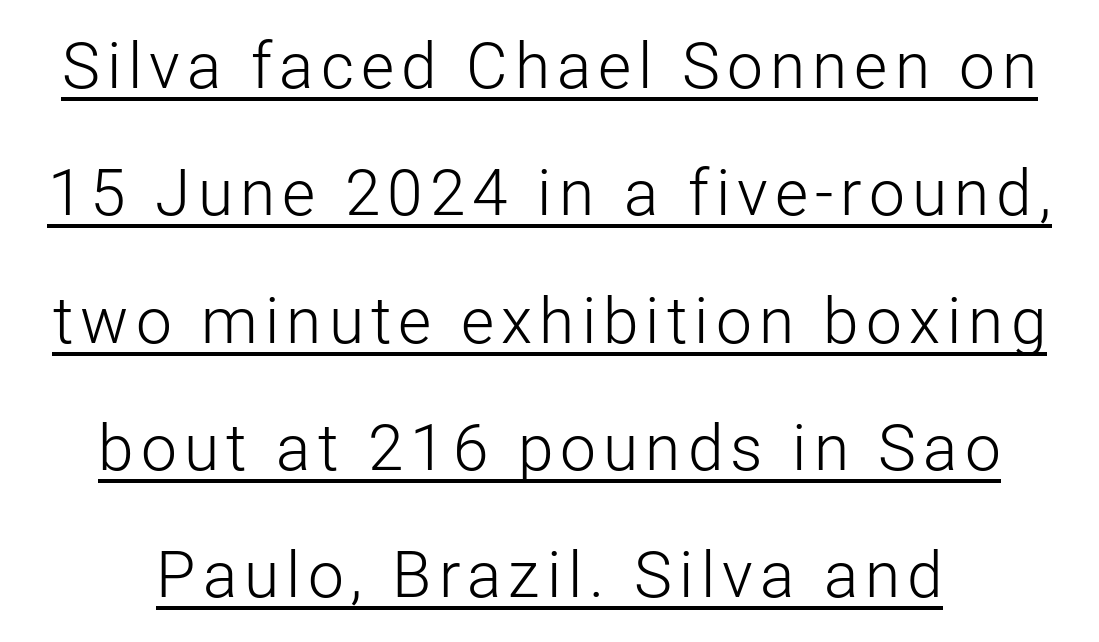
The image shows 64 px light sans-serif type, upright; set loose line spacing (1.99x), underlined; low stroke contrast and a medium x-height.
